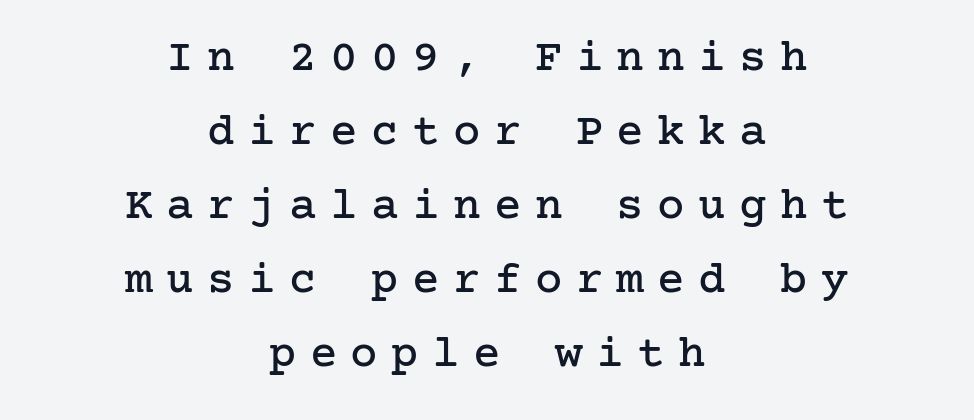
Q: Is the text italic (slanted)? A: No, it is upright.
Q: Is the typeface a serif or a sans-serif typeface? A: Serif.
Q: Is the text underlined? A: No.
Q: How is the paragraph aligned? A: Centered.
Q: Is the spacing between letters normal or unusually wide? A: Unusually wide.
Q: Is the spacing between lines tight, normal or loose? A: Normal.
Q: Width (condensed, normal, or wide)? A: Normal.
Q: Stroke contrast? A: Low.
Q: x-height? A: Medium.
